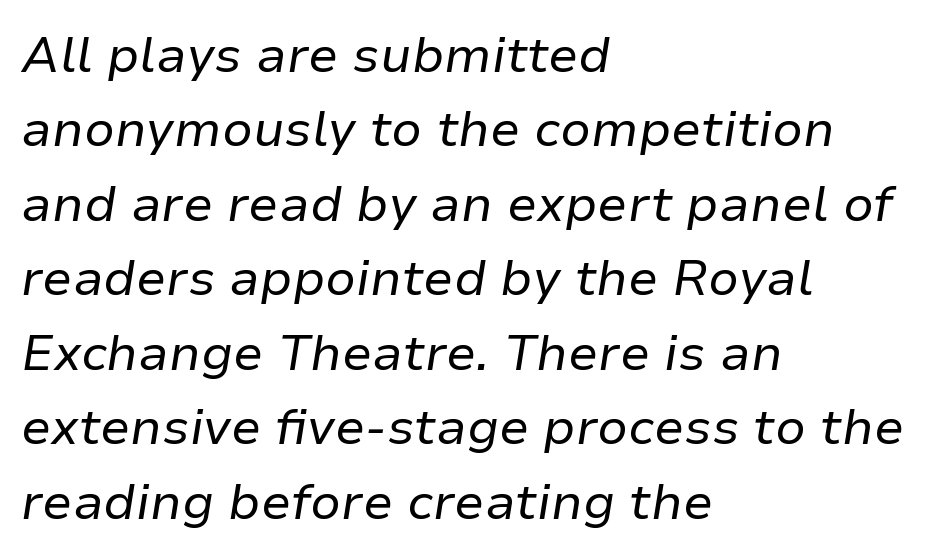
{"italic": "yes", "lean": "right", "slant_degrees": 9, "bold": "no", "weight": "regular", "width": "normal", "stroke_contrast": "low", "x_height": "medium", "monospaced": "no", "underline": "no", "align": "left", "line_spacing": "normal", "line_spacing_ratio": 1.49, "letter_spacing": "normal", "letter_spacing_em": 0.0, "glyph_px": 50}
